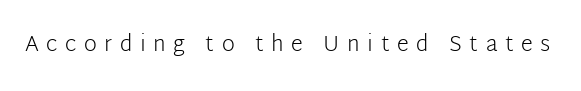
{"italic": "no", "bold": "no", "underline": "no", "letter_spacing": "wide", "letter_spacing_em": 0.34, "glyph_px": 22}
